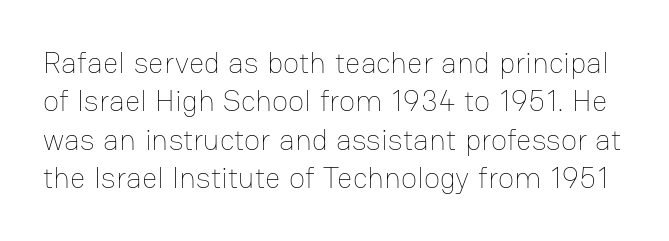
Q: Is the text bold? A: No.
Q: Is the text italic (slanted)? A: No, it is upright.
Q: Is the text underlined? A: No.
Q: Is the spacing between letters normal or unusually wide? A: Normal.
Q: Is the spacing between lines tight, normal or loose? A: Normal.
Q: Width (condensed, normal, or wide)? A: Normal.
Q: Stroke contrast? A: Low.
Q: x-height? A: Medium.
Q: Monospaced? A: No.
